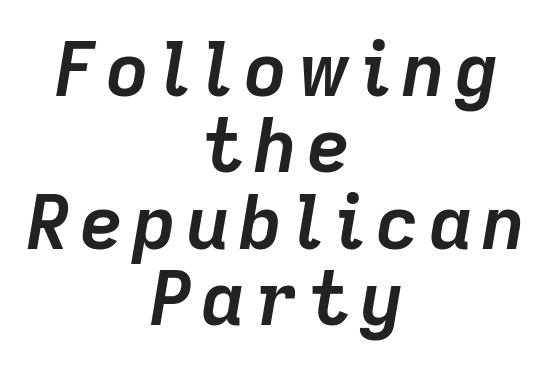
Closely set lines give the paragraph a compact silhouette. Underline: absent. The letters are slanted; this is an italic face. Note the varied advance widths — an 'i' is clearly narrower than an 'm'. The typesetting leans heavy: a genuine bold. These lines are centered, leaving both edges ragged.
